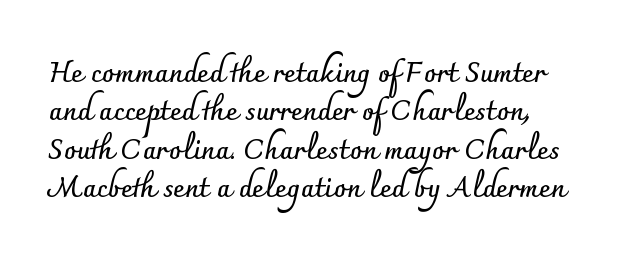
The image shows 28 px semibold sans-serif type; set normal line spacing (1.37x), normal letter spacing, not underlined; low stroke contrast and a small x-height.
